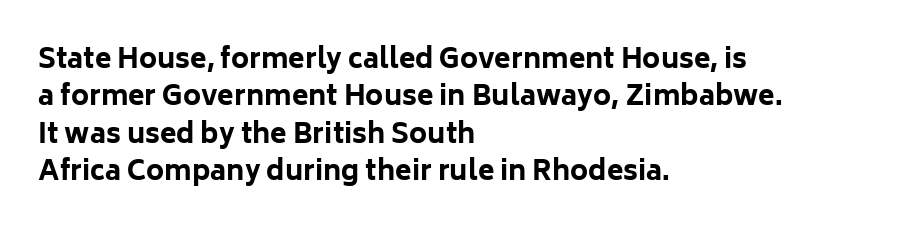
{"italic": "no", "bold": "yes", "underline": "no", "align": "left", "line_spacing": "normal", "line_spacing_ratio": 1.38, "letter_spacing": "normal", "letter_spacing_em": 0.0, "glyph_px": 27}
